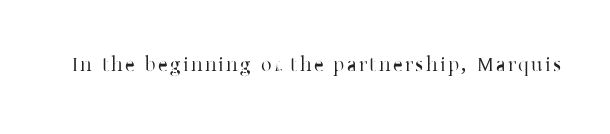
Q: Is the text bold? A: No.
Q: Is the text italic (slanted)? A: No, it is upright.
Q: Is the text underlined? A: No.
